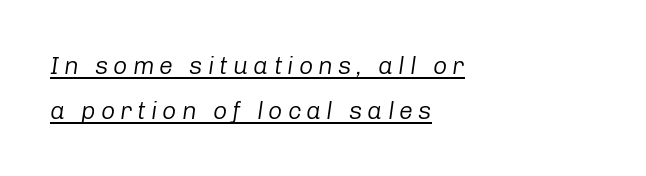
The image shows 25 px text type, italic (leaning right); set left-aligned, line spacing 1.79x, unusually wide letter spacing (+0.2 em), underlined.
